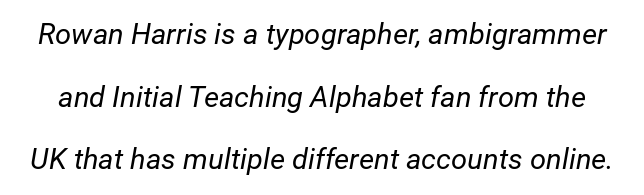
{"italic": "yes", "lean": "right", "slant_degrees": 12, "bold": "no", "weight": "regular", "width": "normal", "stroke_contrast": "low", "x_height": "medium", "monospaced": "no", "underline": "no", "line_spacing": "loose", "line_spacing_ratio": 2.16, "letter_spacing": "normal", "letter_spacing_em": 0.0, "glyph_px": 29}
